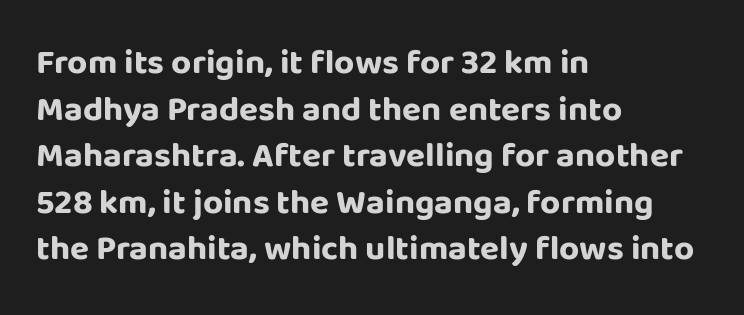
Q: Is the text bold? A: Yes.
Q: Is the text italic (slanted)? A: No, it is upright.
Q: Is the typeface a serif or a sans-serif typeface? A: Sans-serif.
Q: Is the text underlined? A: No.
Q: How is the paragraph aligned? A: Left-aligned.
Q: Is the spacing between letters normal or unusually wide? A: Normal.
Q: Is the spacing between lines tight, normal or loose? A: Normal.
Q: Width (condensed, normal, or wide)? A: Normal.
Q: Stroke contrast? A: Low.
Q: x-height? A: Large.
Q: Monospaced? A: No.
